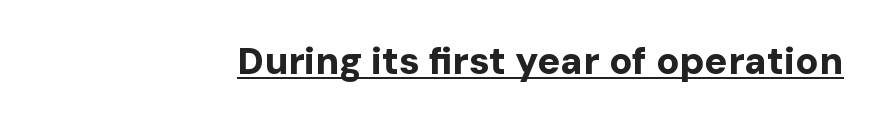
Quick note: underline on. Nope, not italic — everything's standing straight. Think of a printed novel: that variable character pitch is what you see here. Tracking value appears to be zero — textbook default spacing. Weight check: bold — yes, fully. Classification — sans serif.
